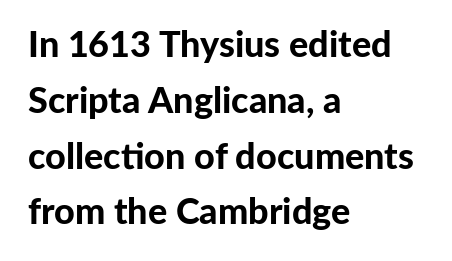
The image shows 36 px bold sans-serif type, upright; set left-aligned, normal line spacing (1.55x), normal letter spacing, not underlined; low stroke contrast and a medium x-height.
